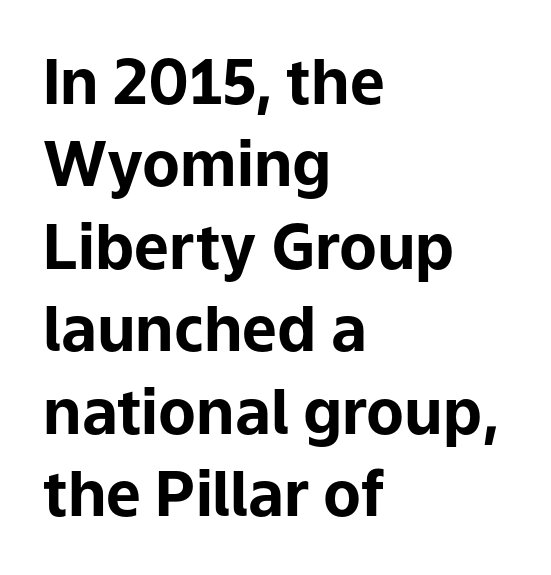
Q: Is the text bold? A: Yes.
Q: Is the text italic (slanted)? A: No, it is upright.
Q: Is the typeface a serif or a sans-serif typeface? A: Sans-serif.
Q: Is the text underlined? A: No.
Q: How is the paragraph aligned? A: Left-aligned.
Q: Is the spacing between letters normal or unusually wide? A: Normal.
Q: Is the spacing between lines tight, normal or loose? A: Normal.
Q: Width (condensed, normal, or wide)? A: Normal.
Q: Stroke contrast? A: Low.
Q: x-height? A: Medium.
Q: Monospaced? A: No.
